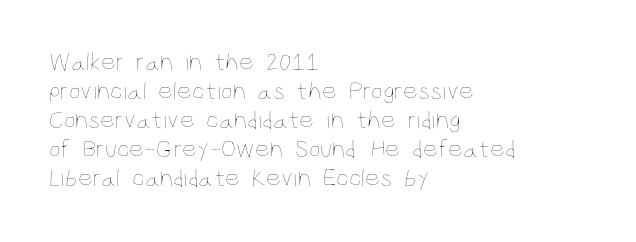
Q: Is the text bold? A: No.
Q: Is the text italic (slanted)? A: No, it is upright.
Q: Is the text underlined? A: No.
Q: How is the paragraph aligned? A: Left-aligned.
Q: Is the spacing between letters normal or unusually wide? A: Normal.
Q: Is the spacing between lines tight, normal or loose? A: Tight.
